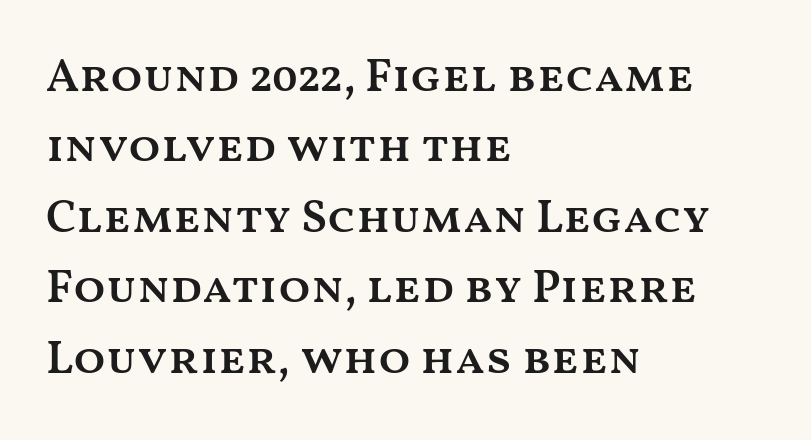
You can tell it's not italic because the verticals are truly vertical. Reading down the block, your eye returns to a fixed left position each line. Spacing verdict: proportional, widths tailored to each character. This sample uses plain, unmodified letter spacing.
